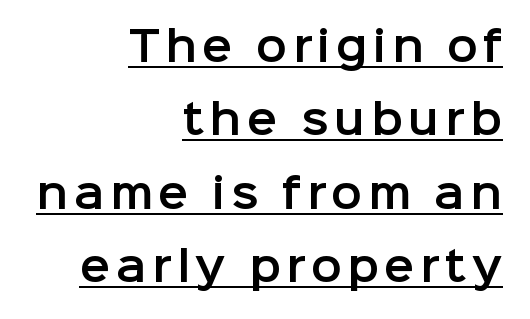
Q: Is the text italic (slanted)? A: No, it is upright.
Q: Is the typeface a serif or a sans-serif typeface? A: Sans-serif.
Q: Is the text underlined? A: Yes.
Q: How is the paragraph aligned? A: Right-aligned.
Q: Width (condensed, normal, or wide)? A: Normal.
Q: Stroke contrast? A: Low.
Q: x-height? A: Medium.
Q: Monospaced? A: No.
